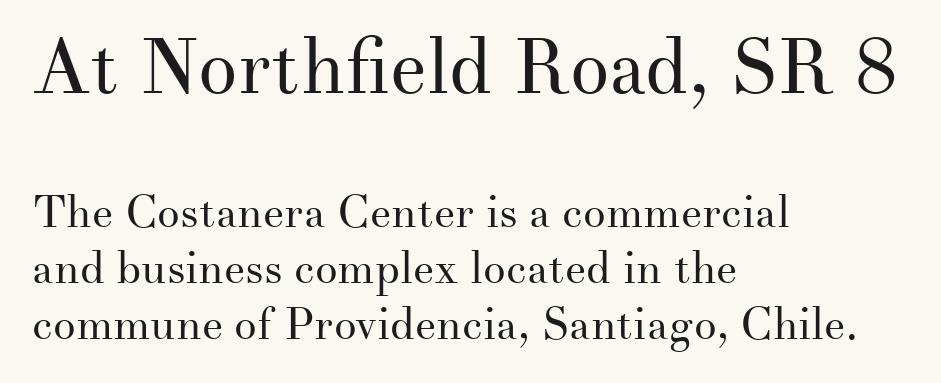
{"serif": "yes", "italic": "no", "bold": "no", "weight": "regular", "width": "normal", "stroke_contrast": "medium", "x_height": "small", "monospaced": "no", "underline": "no", "align": "left", "line_spacing": "normal", "line_spacing_ratio": 1.25, "letter_spacing": "normal", "letter_spacing_em": 0.0, "larger_block": "first", "size_ratio": 1.73, "glyph_px": 78}
